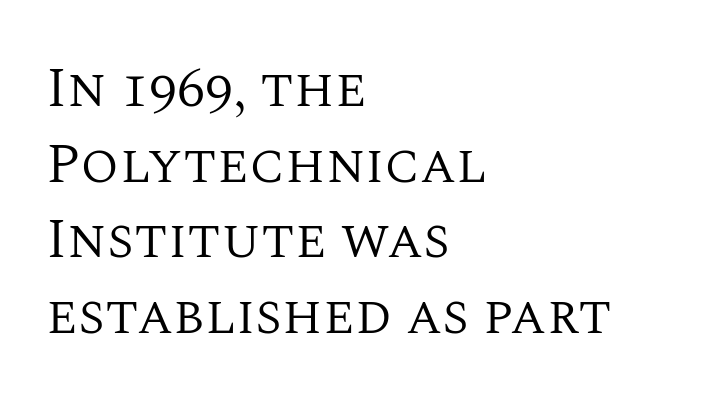
Q: Is the text bold? A: No.
Q: Is the text italic (slanted)? A: No, it is upright.
Q: Is the typeface a serif or a sans-serif typeface? A: Serif.
Q: Is the text underlined? A: No.
Q: How is the paragraph aligned? A: Left-aligned.
Q: Is the spacing between letters normal or unusually wide? A: Normal.
Q: Is the spacing between lines tight, normal or loose? A: Normal.
Q: Width (condensed, normal, or wide)? A: Normal.
Q: Stroke contrast? A: Medium.
Q: x-height? A: Large.
Q: Monospaced? A: No.
